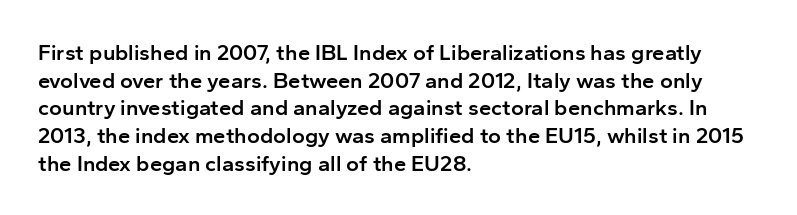
The image shows 22 px text type, upright; set left-aligned, normal line spacing (1.26x), normal letter spacing, not underlined.
